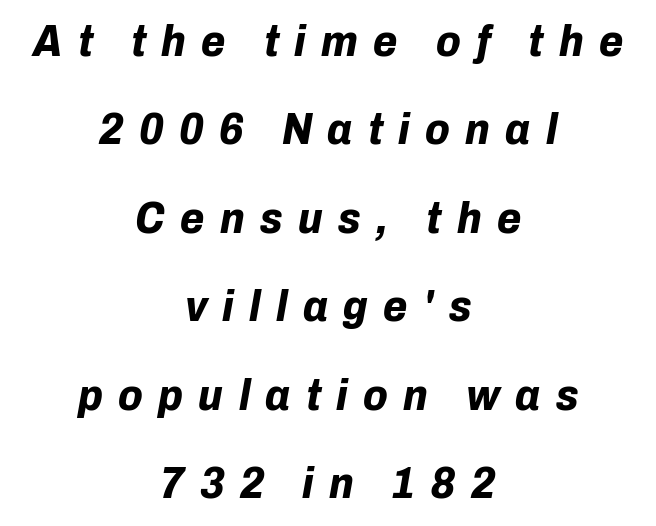
Underlining? Definitely not there. The compositor balanced each line on the midline. Vertical spacing — loose. Caption: bold face, heavy strokes. If you drew a line through each stem, it would be angled.
